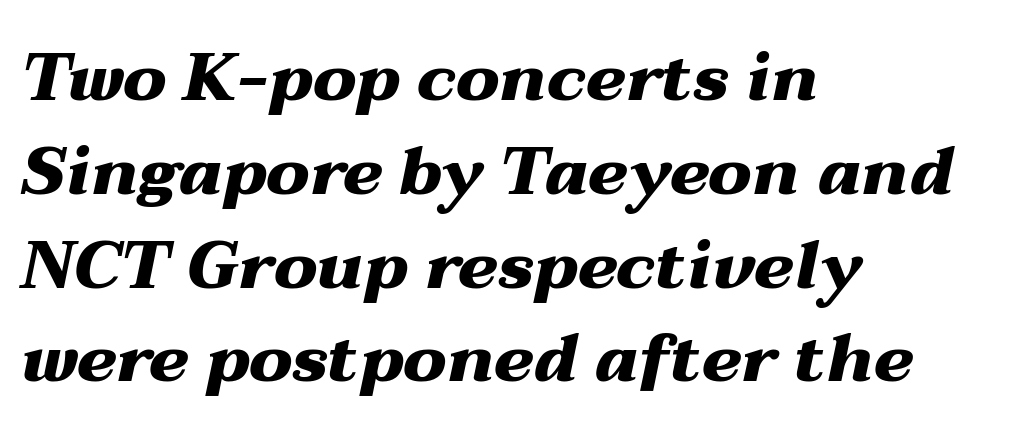
{"italic": "yes", "lean": "right", "slant_degrees": 12, "bold": "yes", "weight": "heavy", "width": "wide", "stroke_contrast": "medium", "x_height": "medium", "monospaced": "no", "underline": "no", "align": "left", "line_spacing": "normal", "line_spacing_ratio": 1.4, "letter_spacing": "normal", "letter_spacing_em": 0.0, "glyph_px": 67}
